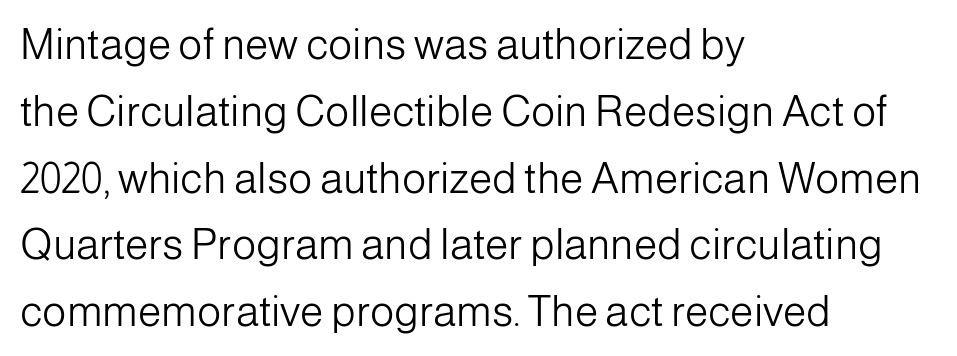
The image shows 42 px light sans-serif type, upright; set left-aligned, normal line spacing (1.59x), normal letter spacing, not underlined; low stroke contrast and a medium x-height.
